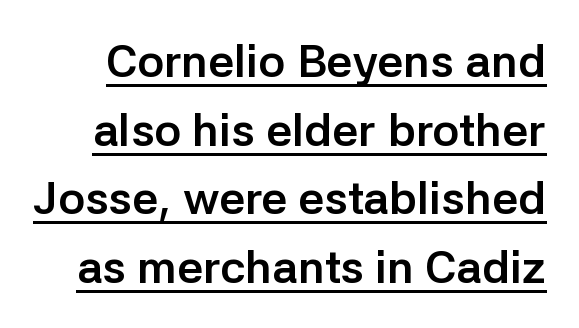
Q: Is the text bold? A: Yes.
Q: Is the text italic (slanted)? A: No, it is upright.
Q: Is the typeface a serif or a sans-serif typeface? A: Sans-serif.
Q: Is the text underlined? A: Yes.
Q: Is the spacing between letters normal or unusually wide? A: Normal.
Q: Is the spacing between lines tight, normal or loose? A: Normal.
Q: Width (condensed, normal, or wide)? A: Normal.
Q: Stroke contrast? A: Low.
Q: x-height? A: Medium.
Q: Monospaced? A: No.
